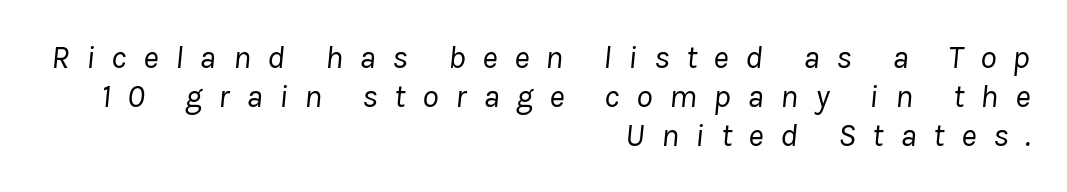
{"italic": "yes", "lean": "right", "slant_degrees": 8, "bold": "no", "weight": "regular", "width": "normal", "stroke_contrast": "low", "x_height": "medium", "monospaced": "no", "underline": "no", "align": "right", "line_spacing_ratio": 1.18, "letter_spacing": "wide", "letter_spacing_em": 0.5, "glyph_px": 33}
